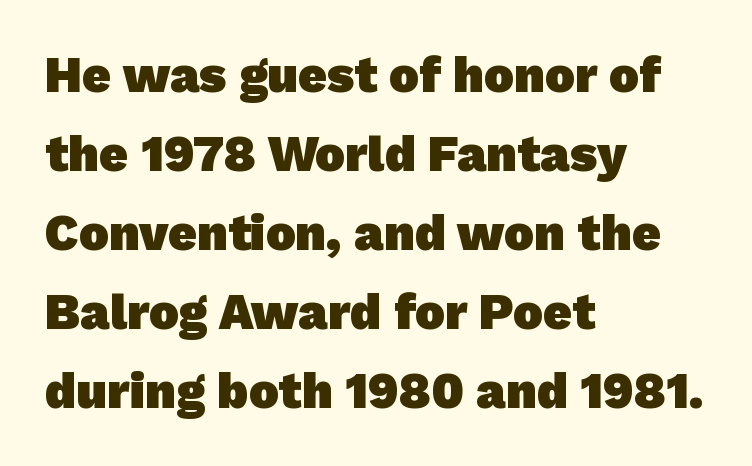
Q: Is the text bold? A: Yes.
Q: Is the typeface a serif or a sans-serif typeface? A: Sans-serif.
Q: Is the text underlined? A: No.
Q: How is the paragraph aligned? A: Left-aligned.
Q: Is the spacing between letters normal or unusually wide? A: Normal.
Q: Is the spacing between lines tight, normal or loose? A: Normal.
Q: Width (condensed, normal, or wide)? A: Normal.
Q: Stroke contrast? A: Low.
Q: x-height? A: Medium.
Q: Monospaced? A: No.
